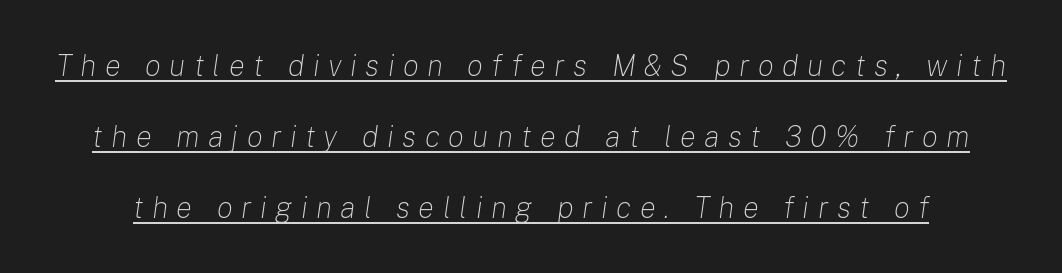
{"italic": "yes", "lean": "right", "slant_degrees": 8, "bold": "no", "weight": "light", "width": "normal", "stroke_contrast": "low", "x_height": "medium", "monospaced": "no", "underline": "yes", "line_spacing": "loose", "line_spacing_ratio": 2.37, "letter_spacing": "wide", "letter_spacing_em": 0.28, "glyph_px": 30}
